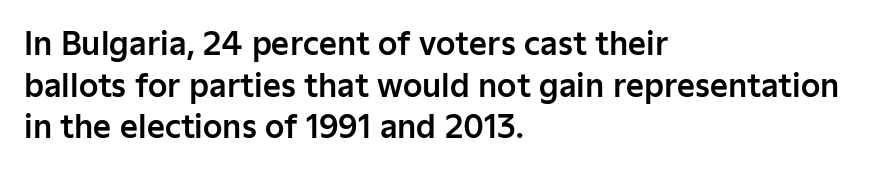
{"serif": "no", "italic": "no", "width": "normal", "stroke_contrast": "low", "x_height": "medium", "monospaced": "no", "underline": "no", "align": "left", "line_spacing": "normal", "line_spacing_ratio": 1.34, "letter_spacing": "normal", "letter_spacing_em": 0.0, "glyph_px": 31}
